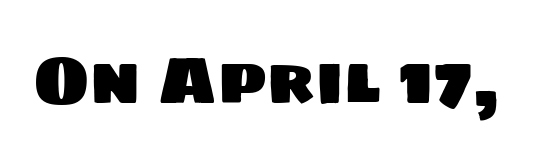
The image shows 66 px sans-serif type; set normal letter spacing, not underlined; low stroke contrast and a large x-height.
